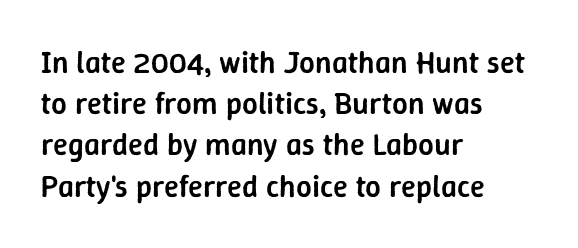
The image shows 31 px semibold sans-serif type, upright; set left-aligned, normal line spacing (1.33x), normal letter spacing, not underlined; low stroke contrast and a medium x-height.
